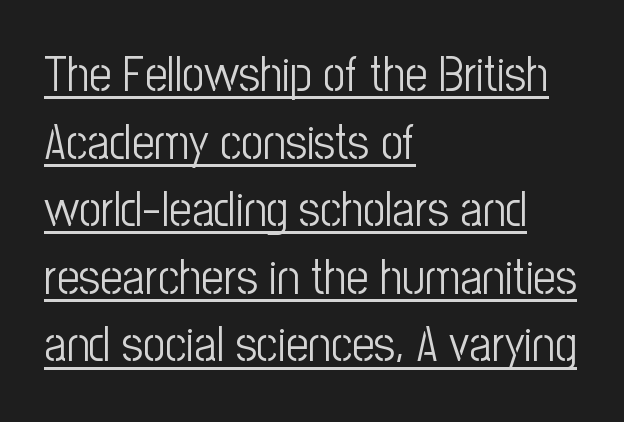
The image shows 49 px light, condensed sans-serif type, upright; set left-aligned, normal line spacing (1.38x), normal letter spacing, underlined; low stroke contrast and a medium x-height.
